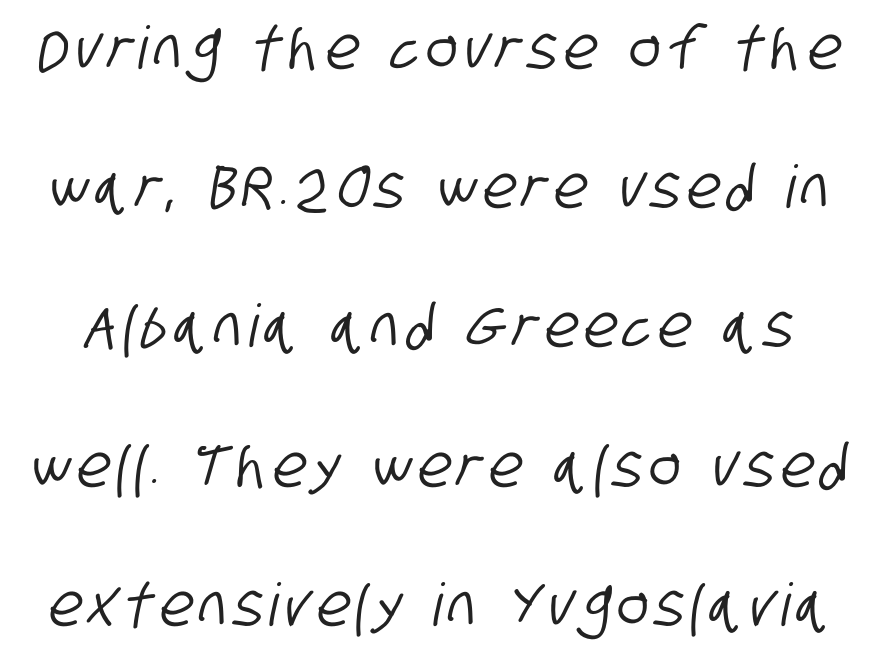
The image shows 59 px condensed sans-serif type; set loose line spacing (2.36x), not underlined; low stroke contrast and a large x-height.
